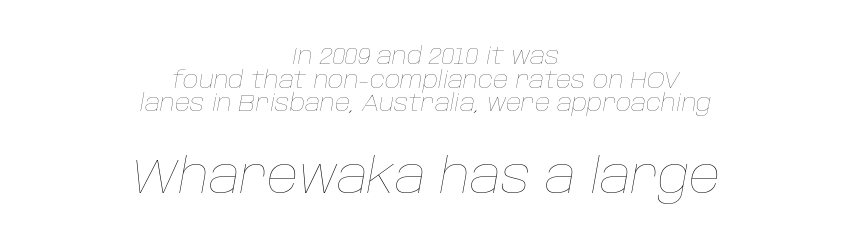
The image shows 49 px thin type, italic (leaning right); set centered, tight line spacing (0.98x), normal letter spacing, not underlined; the second (bottom) block is 2.04x larger; low stroke contrast and a large x-height.
